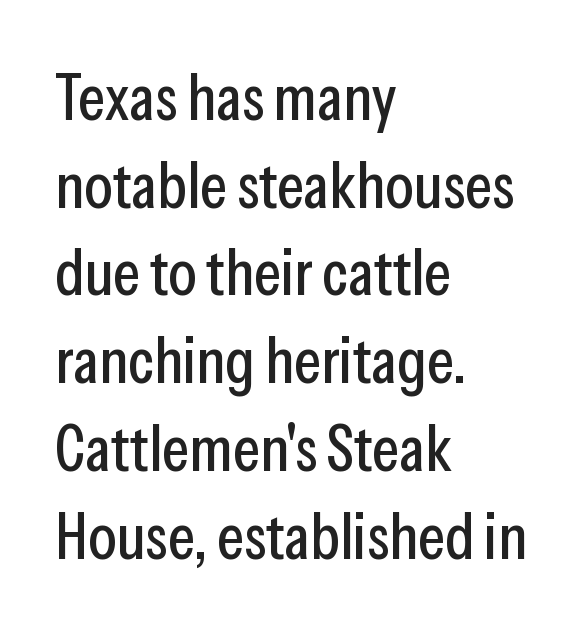
The image shows 65 px condensed sans-serif type, upright; set left-aligned, normal line spacing (1.35x), normal letter spacing, not underlined; low stroke contrast and a medium x-height.
